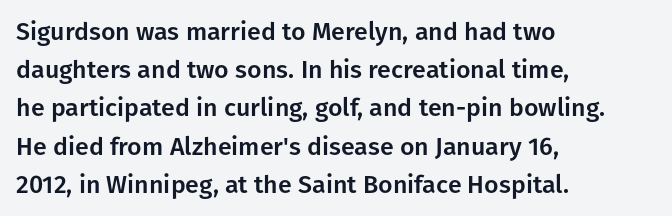
Descenders hang freely into open space. Teacher's note: observe the even left margin — that is flush-left alignment. The vertical gap from one line to the next is medium. If you drew a line through each stem, it would be perfectly vertical. The letters sit at their default tracking, neither squeezed nor spread.
